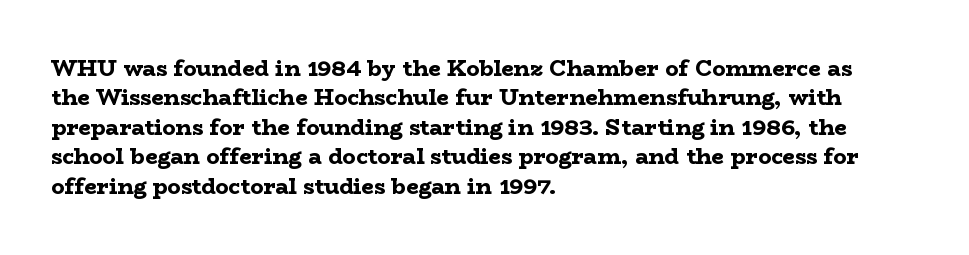
Q: Is the text bold? A: Yes.
Q: Is the text italic (slanted)? A: No, it is upright.
Q: Is the text underlined? A: No.
Q: How is the paragraph aligned? A: Left-aligned.
Q: Is the spacing between letters normal or unusually wide? A: Normal.
Q: Is the spacing between lines tight, normal or loose? A: Normal.
